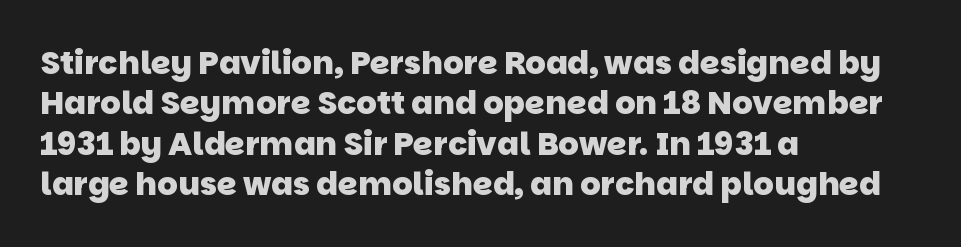
{"serif": "no", "bold": "yes", "weight": "heavy", "width": "normal", "stroke_contrast": "low", "x_height": "large", "monospaced": "no", "underline": "no", "align": "left", "line_spacing": "normal", "line_spacing_ratio": 1.26, "letter_spacing": "normal", "letter_spacing_em": 0.0, "glyph_px": 32}
